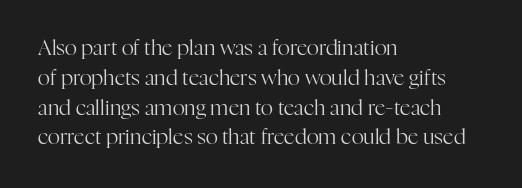
Quick note: interline space is typical. Nothing unusual about the tracking: characters are spaced as the font intends. Unmarked baselines from the first word to the last. No italicization has been applied; the sample stays upright.
